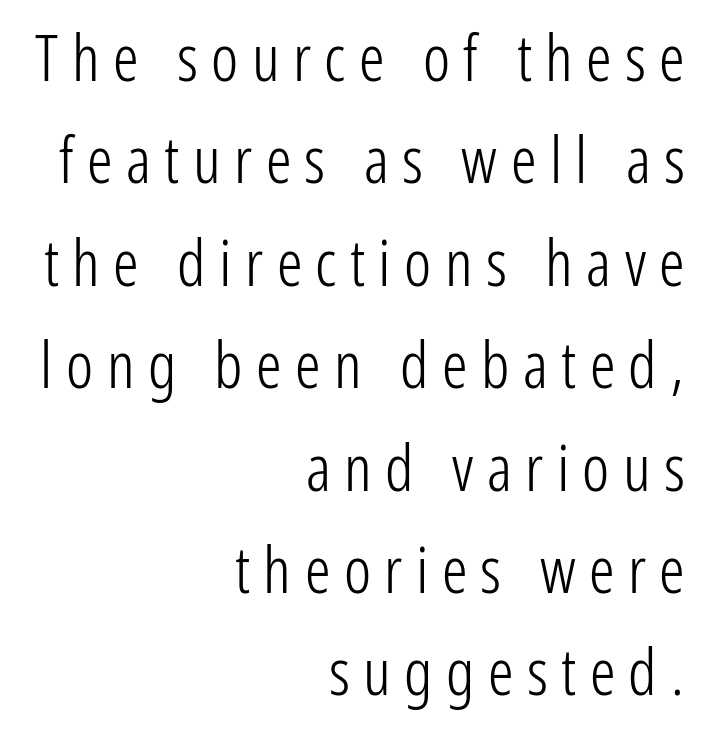
Every character sits straight up, as roman type does. These lines are rendered in a variable-pitch font. A bare baseline throughout the passage. The letterforms stand isolated, each surrounded by extra space.
